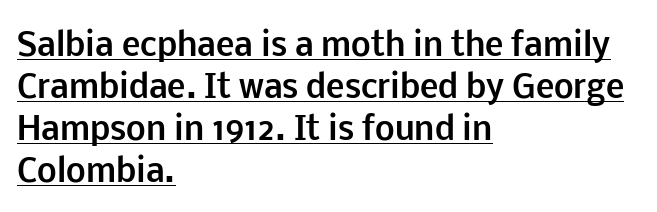
These lines were composed using upright roman letters. The typesetter has applied underlining to the passage shown. Stroke thickness is high; the sample reads as a true bold. The vertical gap from one line to the next is medium.
